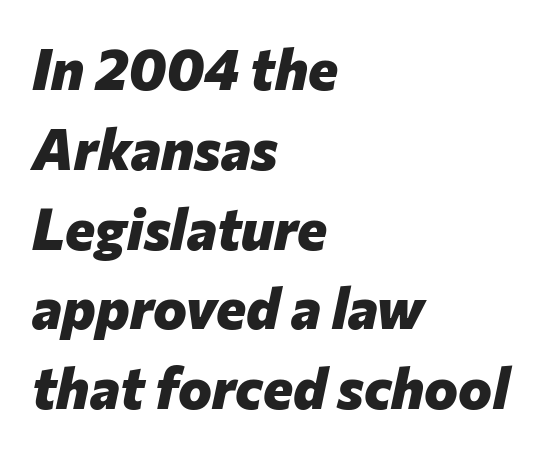
This rendering features lettering with no underline. Line starts are locked; line ends wander. Letter spacing: default. The rendering uses a moderate line-height, typical for paragraphs. Tall strokes in this sample are angled rather than plumb.
